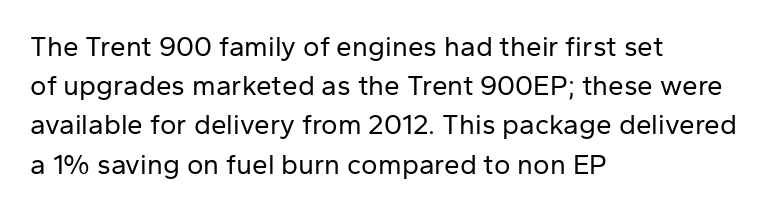
The image shows 28 px regular-weight sans-serif type, upright; set left-aligned, normal line spacing (1.4x), normal letter spacing, not underlined; low stroke contrast and a medium x-height.
